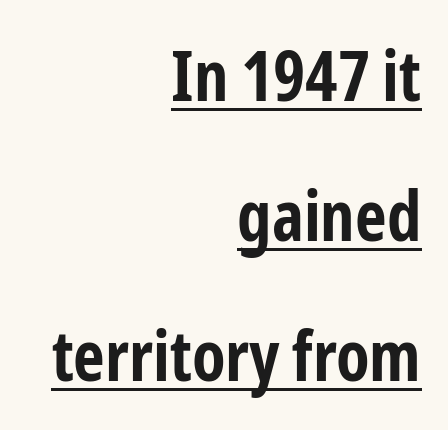
Varying glyph widths throughout — classic text-font behaviour. Classification — sans serif. The text block is weighted toward the right margin, trailing off unevenly leftward. These words are printed bold, with thick strokes throughout.
